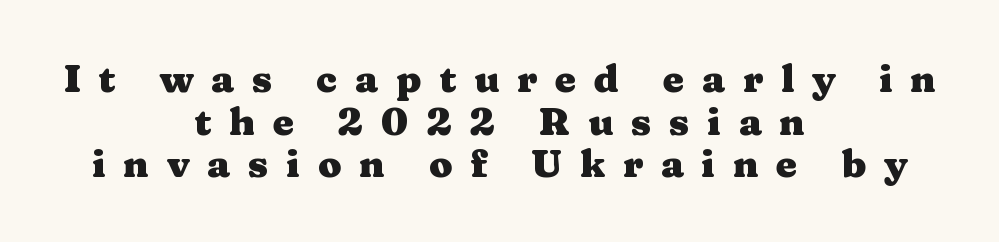
Here the glyphs are tracked loosely, breaking word shapes into spaced letters. Here the designer chose a conventional face with non-uniform glyph widths. Chunky letters — that's bold for sure. The text was rendered using a seriffed face with decorative stroke endings.
